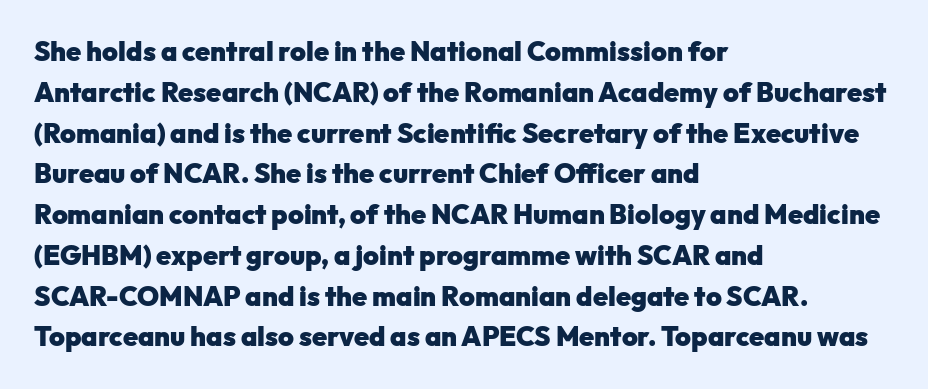
This is the regular roman posture of the typeface. Regarding leading, the lines here are spaced in the standard way. Heft: maximum for text — a bold. The specimen omits any rule beneath the text block's lines.
